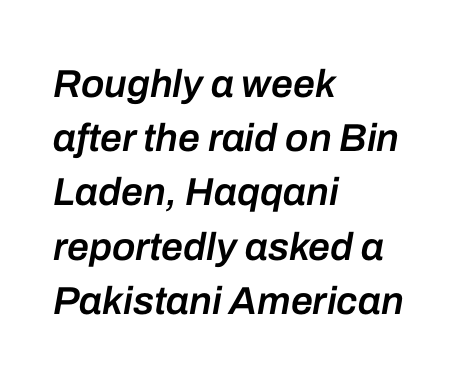
Q: Is the text bold? A: Semi-bold.
Q: Is the text italic (slanted)? A: Yes, it leans right by about 10 degrees.
Q: Is the text underlined? A: No.
Q: How is the paragraph aligned? A: Left-aligned.
Q: Is the spacing between letters normal or unusually wide? A: Normal.
Q: Is the spacing between lines tight, normal or loose? A: Normal.
Q: Width (condensed, normal, or wide)? A: Normal.
Q: Stroke contrast? A: Low.
Q: x-height? A: Medium.
Q: Monospaced? A: No.
